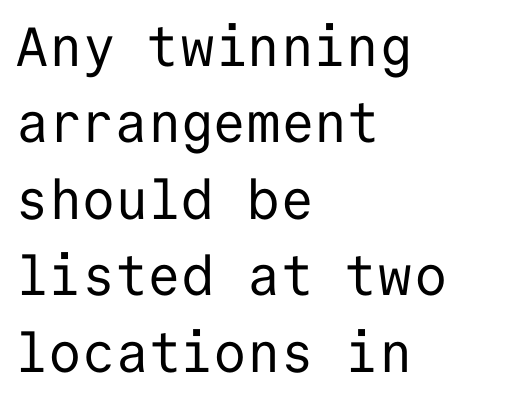
{"serif": "no", "italic": "no", "bold": "no", "weight": "regular", "width": "normal", "stroke_contrast": "low", "x_height": "medium", "monospaced": "yes", "underline": "no", "align": "left", "line_spacing": "normal", "line_spacing_ratio": 1.39, "letter_spacing": "normal", "letter_spacing_em": 0.0, "glyph_px": 55}
